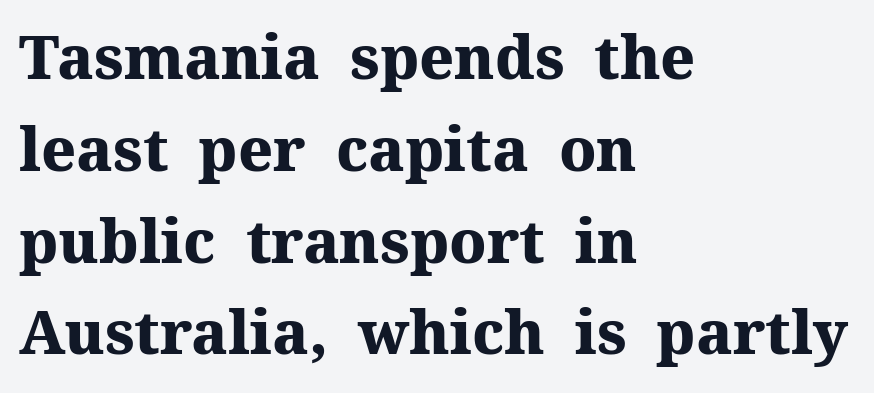
Q: Is the text bold? A: Yes.
Q: Is the text italic (slanted)? A: No, it is upright.
Q: Is the typeface a serif or a sans-serif typeface? A: Serif.
Q: Is the text underlined? A: No.
Q: How is the paragraph aligned? A: Left-aligned.
Q: Is the spacing between letters normal or unusually wide? A: Normal.
Q: Is the spacing between lines tight, normal or loose? A: Normal.
Q: Width (condensed, normal, or wide)? A: Normal.
Q: Stroke contrast? A: Medium.
Q: x-height? A: Medium.
Q: Monospaced? A: No.
